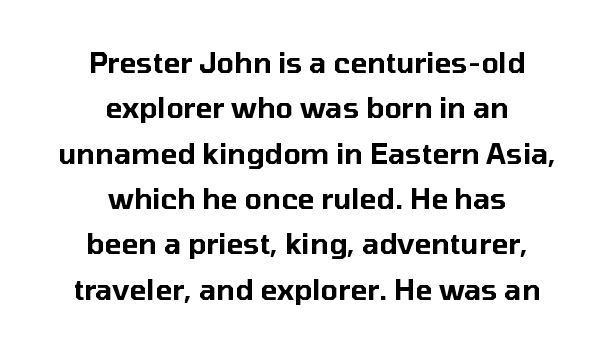
The image shows 28 px sans-serif type, upright; set centered, normal line spacing (1.62x), normal letter spacing, not underlined; low stroke contrast and a medium x-height.
